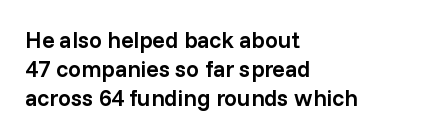
The image shows 23 px text type, upright; set left-aligned, normal line spacing (1.27x), normal letter spacing, not underlined.
